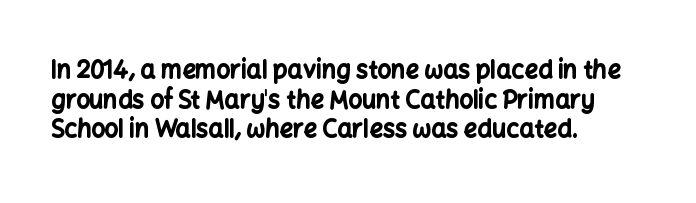
{"italic": "no", "bold": "yes", "underline": "no", "align": "left", "line_spacing_ratio": 1.23, "letter_spacing": "normal", "letter_spacing_em": 0.0, "glyph_px": 24}
